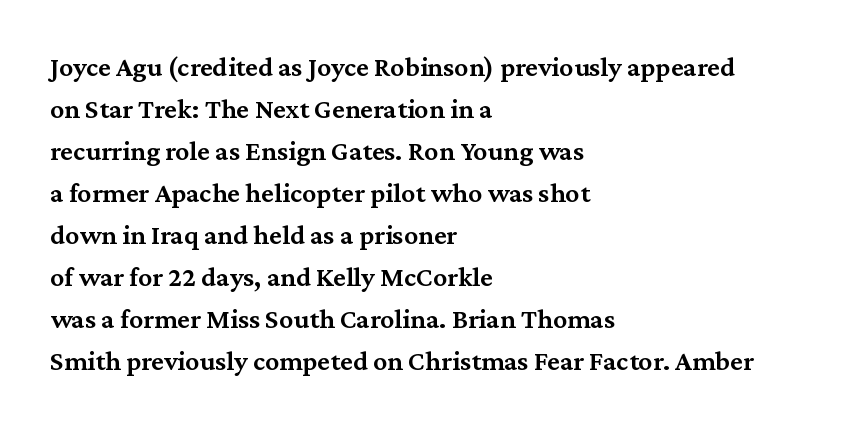
{"serif": "yes", "italic": "no", "bold": "semi", "weight": "semibold", "width": "normal", "stroke_contrast": "medium", "x_height": "medium", "monospaced": "no", "underline": "no", "align": "left", "line_spacing": "normal", "line_spacing_ratio": 1.5, "letter_spacing": "normal", "letter_spacing_em": 0.0, "glyph_px": 28}
